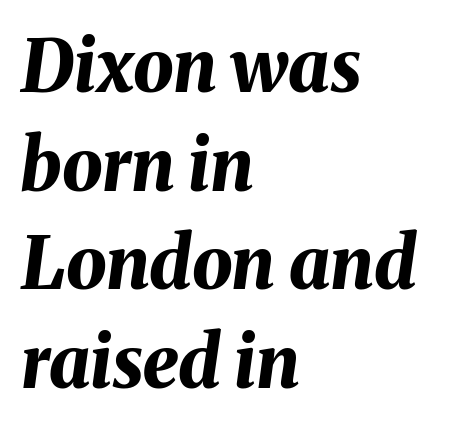
Q: Is the text bold? A: Yes.
Q: Is the text italic (slanted)? A: Yes, it leans right by about 8 degrees.
Q: Is the text underlined? A: No.
Q: How is the paragraph aligned? A: Left-aligned.
Q: Is the spacing between letters normal or unusually wide? A: Normal.
Q: Is the spacing between lines tight, normal or loose? A: Normal.
Q: Width (condensed, normal, or wide)? A: Normal.
Q: Stroke contrast? A: Medium.
Q: x-height? A: Medium.
Q: Monospaced? A: No.
